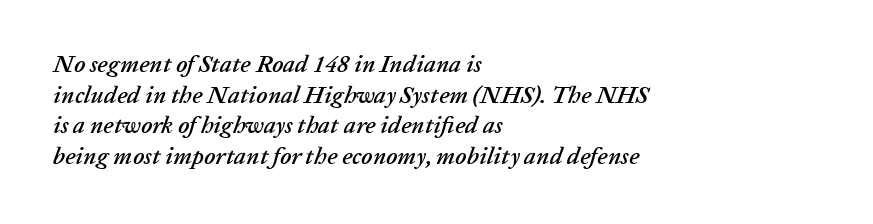
{"italic": "yes", "lean": "right", "slant_degrees": 20, "underline": "no", "align": "left", "line_spacing": "normal", "line_spacing_ratio": 1.28, "letter_spacing": "normal", "letter_spacing_em": 0.0, "glyph_px": 24}
